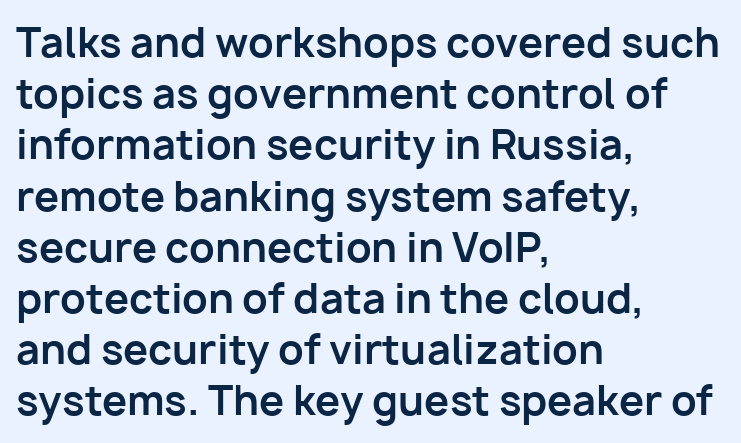
The image shows 40 px bold sans-serif type, upright; set left-aligned, normal line spacing (1.28x), normal letter spacing, not underlined; low stroke contrast and a medium x-height.
